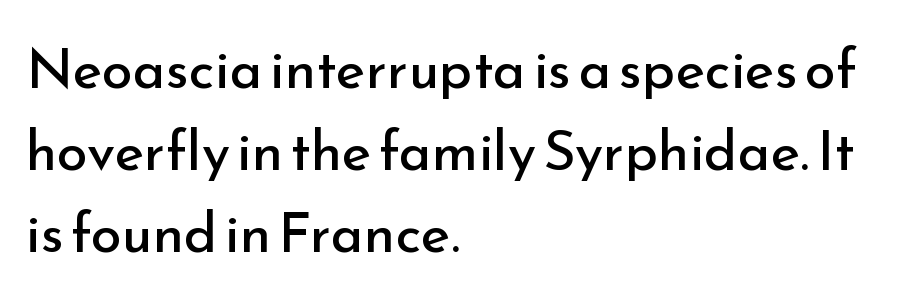
{"serif": "no", "italic": "no", "bold": "no", "weight": "regular", "width": "normal", "stroke_contrast": "low", "x_height": "small", "monospaced": "no", "underline": "no", "align": "left", "line_spacing": "normal", "line_spacing_ratio": 1.46, "letter_spacing": "normal", "letter_spacing_em": 0.0, "glyph_px": 56}
